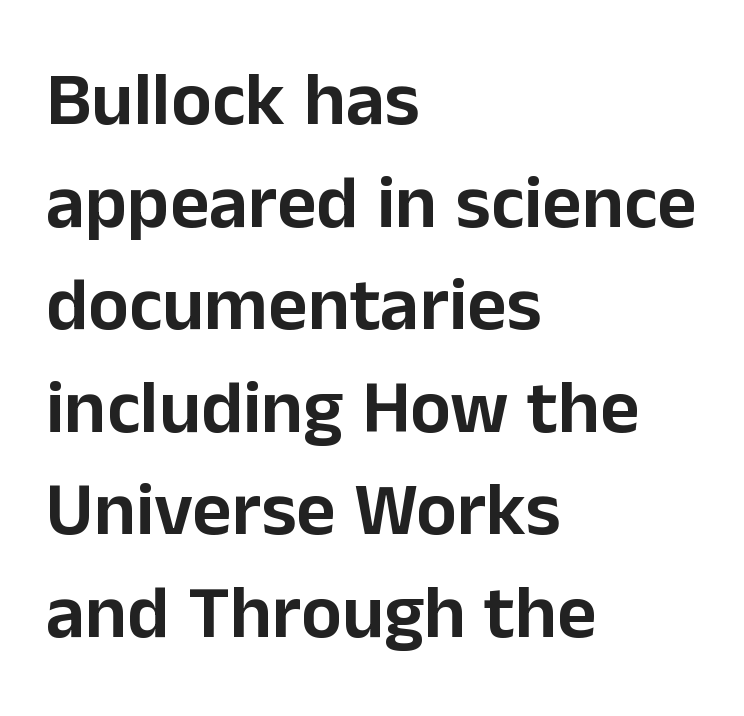
The image shows 76 px sans-serif type, upright; set left-aligned, normal line spacing (1.35x), normal letter spacing, not underlined; low stroke contrast and a medium x-height.
